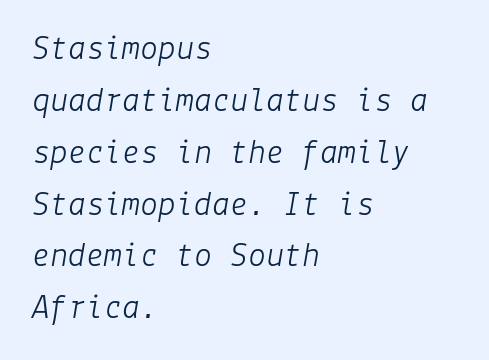
Every character sits at an angle, as italics do. Honestly, the letter spacing is just normal — you wouldn't notice it. Typeset ragged right — the left edge is the straight one. Bare-footed words on every line.
